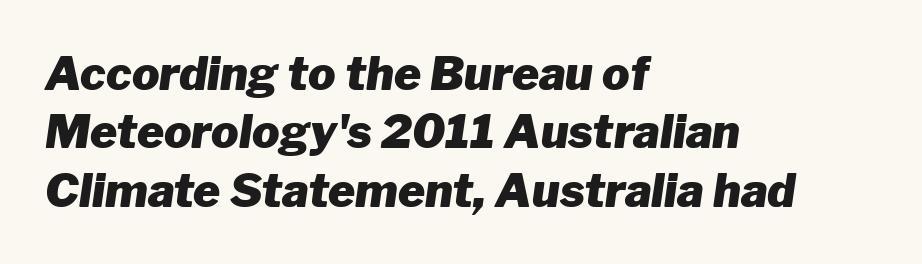
Q: Is the text bold? A: Yes.
Q: Is the text italic (slanted)? A: Yes, it leans right by about 8 degrees.
Q: Is the text underlined? A: No.
Q: How is the paragraph aligned? A: Left-aligned.
Q: Is the spacing between letters normal or unusually wide? A: Normal.
Q: Is the spacing between lines tight, normal or loose? A: Normal.
Q: Width (condensed, normal, or wide)? A: Normal.
Q: Stroke contrast? A: Low.
Q: x-height? A: Medium.
Q: Monospaced? A: No.
